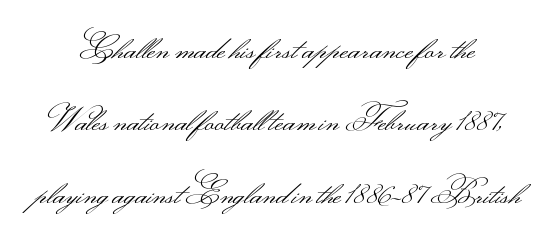
The image shows 33 px light, wide sans-serif type; set loose line spacing (2.19x), normal letter spacing, not underlined; medium stroke contrast.
